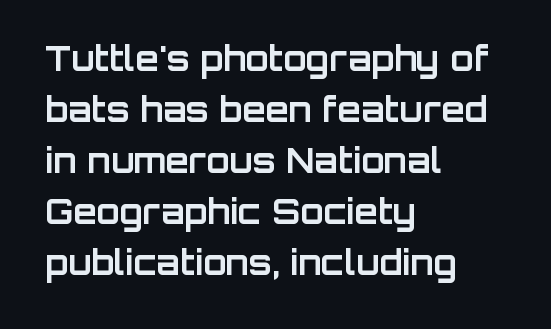
The image shows 34 px bold sans-serif type, upright; set left-aligned, normal line spacing (1.5x), normal letter spacing, not underlined; low stroke contrast and a large x-height.
